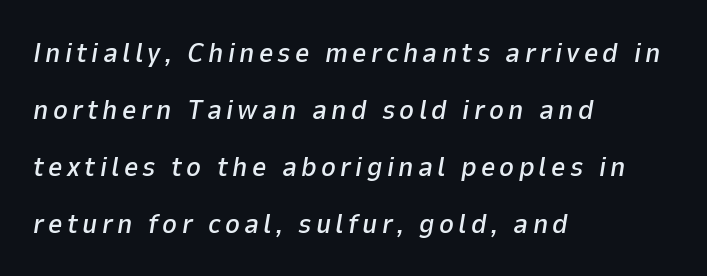
{"italic": "yes", "lean": "right", "slant_degrees": 9, "width": "normal", "stroke_contrast": "low", "x_height": "medium", "monospaced": "no", "underline": "no", "align": "left", "line_spacing": "loose", "line_spacing_ratio": 2.03, "glyph_px": 28}
